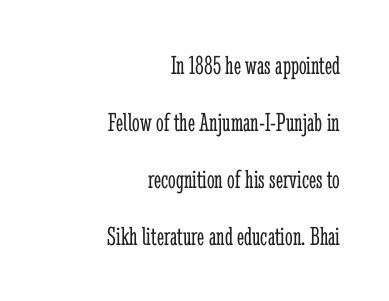
Q: Is the text bold? A: No.
Q: Is the text italic (slanted)? A: No, it is upright.
Q: Is the text underlined? A: No.
Q: How is the paragraph aligned? A: Right-aligned.
Q: Is the spacing between letters normal or unusually wide? A: Normal.
Q: Is the spacing between lines tight, normal or loose? A: Loose.
